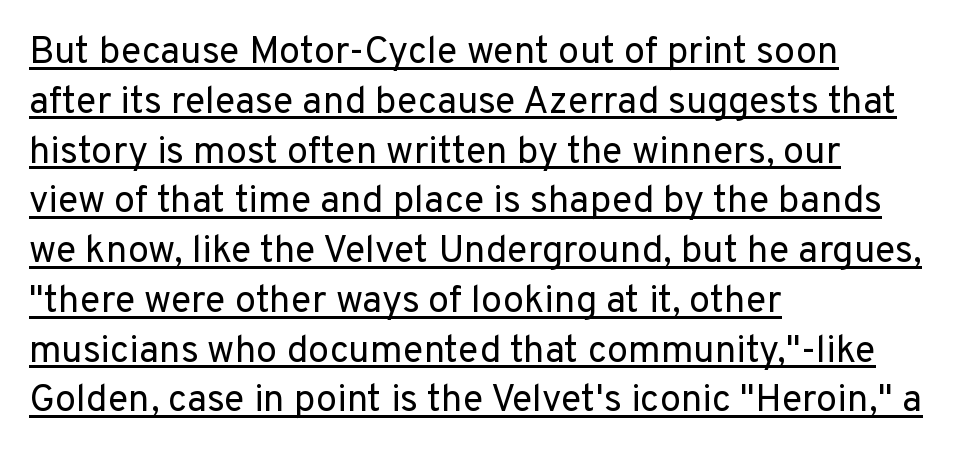
Q: Is the text bold? A: No.
Q: Is the text italic (slanted)? A: No, it is upright.
Q: Is the typeface a serif or a sans-serif typeface? A: Sans-serif.
Q: Is the text underlined? A: Yes.
Q: How is the paragraph aligned? A: Left-aligned.
Q: Is the spacing between letters normal or unusually wide? A: Normal.
Q: Is the spacing between lines tight, normal or loose? A: Normal.
Q: Width (condensed, normal, or wide)? A: Normal.
Q: Stroke contrast? A: Low.
Q: x-height? A: Medium.
Q: Monospaced? A: No.
